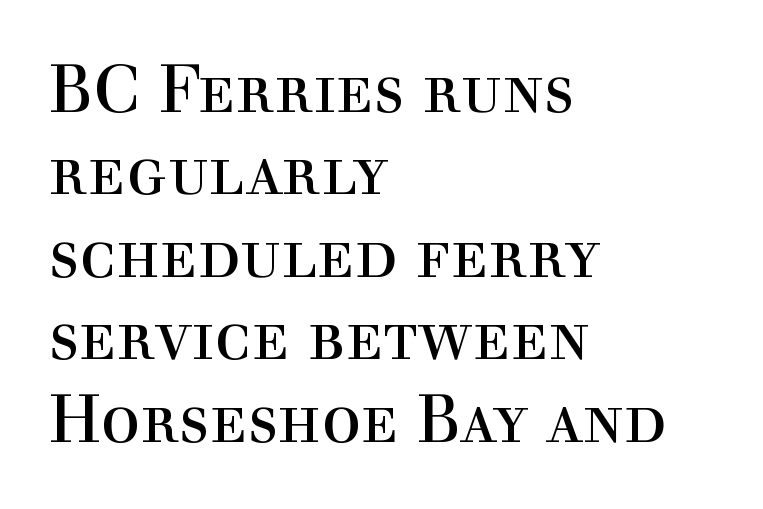
Q: Is the text bold? A: No.
Q: Is the text italic (slanted)? A: No, it is upright.
Q: Is the typeface a serif or a sans-serif typeface? A: Serif.
Q: Is the text underlined? A: No.
Q: How is the paragraph aligned? A: Left-aligned.
Q: Is the spacing between letters normal or unusually wide? A: Normal.
Q: Is the spacing between lines tight, normal or loose? A: Normal.
Q: Width (condensed, normal, or wide)? A: Normal.
Q: x-height? A: Medium.
Q: Monospaced? A: No.
